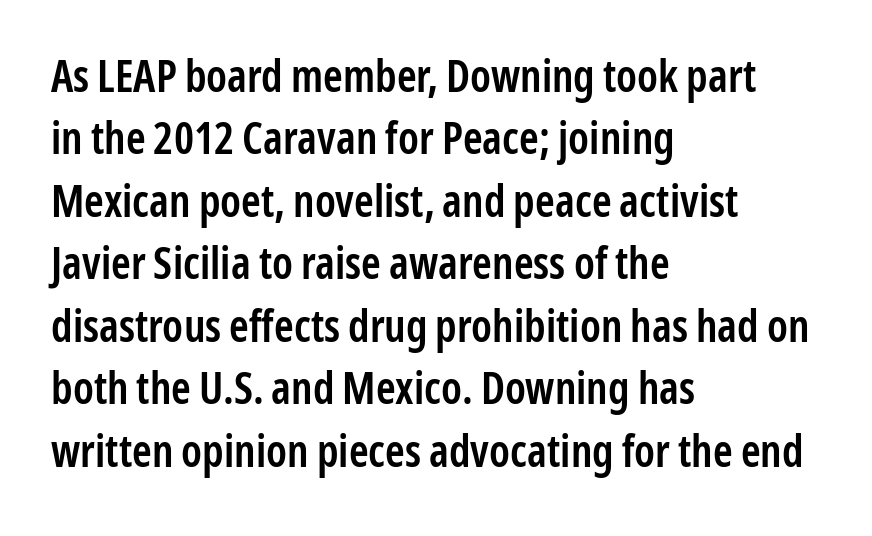
Q: Is the text bold? A: Semi-bold.
Q: Is the text italic (slanted)? A: No, it is upright.
Q: Is the typeface a serif or a sans-serif typeface? A: Sans-serif.
Q: Is the text underlined? A: No.
Q: How is the paragraph aligned? A: Left-aligned.
Q: Is the spacing between letters normal or unusually wide? A: Normal.
Q: Is the spacing between lines tight, normal or loose? A: Normal.
Q: Width (condensed, normal, or wide)? A: Condensed.
Q: Stroke contrast? A: Low.
Q: x-height? A: Medium.
Q: Monospaced? A: No.
